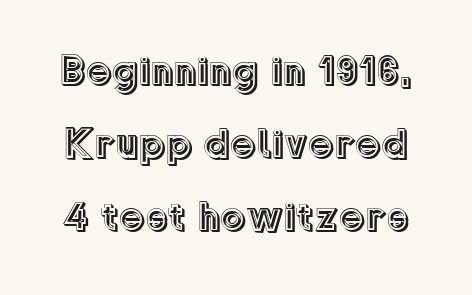
Is the letter spacing exaggerated? No — it looks like the ordinary default. Varying glyph widths throughout — classic text-font behaviour. It's the straight-up-and-down kind of type. The baseline area is clear.
